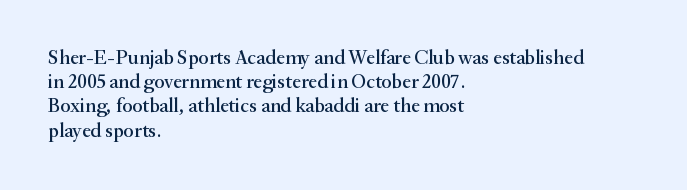
Q: Is the text italic (slanted)? A: No, it is upright.
Q: Is the text underlined? A: No.
Q: How is the paragraph aligned? A: Left-aligned.
Q: Is the spacing between letters normal or unusually wide? A: Normal.
